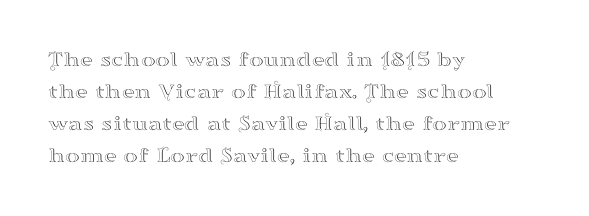
These lines were composed using upright roman letters. If you drew a ruler down the left edge, every line would touch it. In terms of leading, this rendering sits right in the middle. These lines keep a tight, regular rhythm from letter to letter. The glyphs are unaccompanied by any horizontal stroke below them.
